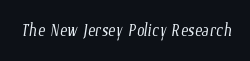
The image shows 22 px text type; set normal letter spacing, not underlined.
